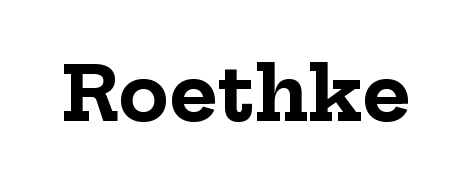
Q: Is the text bold? A: Yes.
Q: Is the text italic (slanted)? A: No, it is upright.
Q: Is the typeface a serif or a sans-serif typeface? A: Serif.
Q: Is the text underlined? A: No.
Q: Is the spacing between letters normal or unusually wide? A: Normal.
Q: Width (condensed, normal, or wide)? A: Normal.
Q: Stroke contrast? A: Low.
Q: x-height? A: Medium.
Q: Monospaced? A: No.
